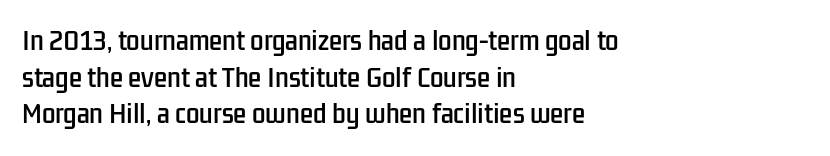
The image shows 24 px text type, upright; set left-aligned, normal line spacing (1.53x), normal letter spacing, not underlined.
